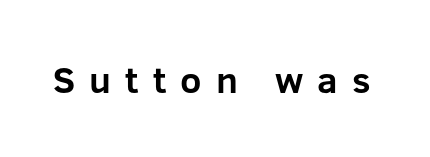
This is the regular roman posture of the typeface. The letters are spread apart with noticeably loose tracking. The string is rendered with underlining switched off. Each letter keeps its own natural width here, so spacing adapts to shape. In terms of letterform style, serifs are entirely absent.
